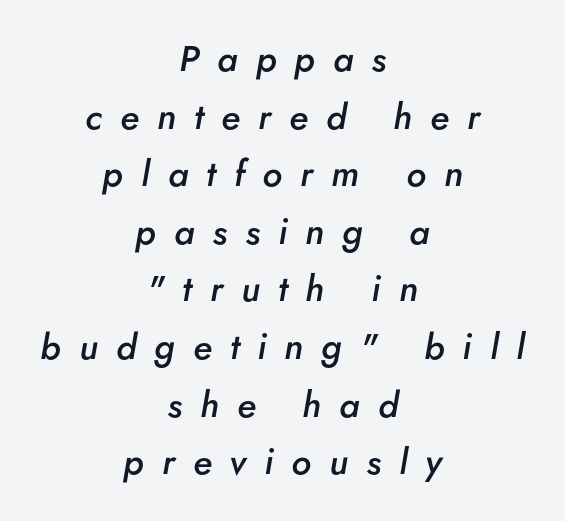
Line spacing here is normal. A typesetter would mark this as italic. The face used here is proportionally spaced, like ordinary book or web type. Someone cranked the tracking dial way up on this one.
